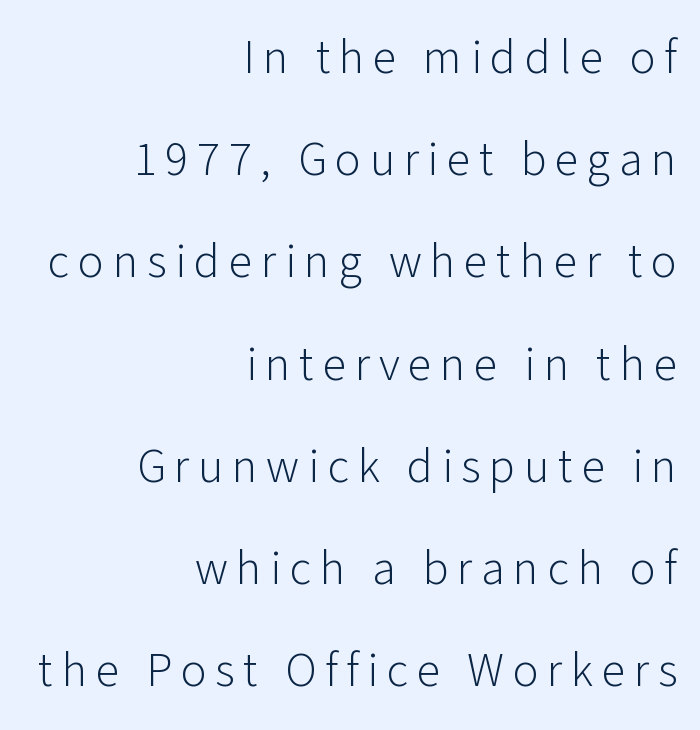
{"serif": "no", "italic": "no", "bold": "no", "weight": "light", "width": "normal", "stroke_contrast": "low", "x_height": "medium", "monospaced": "no", "underline": "no", "align": "right", "line_spacing": "loose", "line_spacing_ratio": 2.13, "glyph_px": 48}
